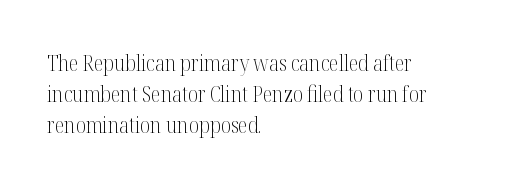
The image shows 22 px text type, upright; set left-aligned, normal line spacing (1.4x), normal letter spacing, not underlined.
